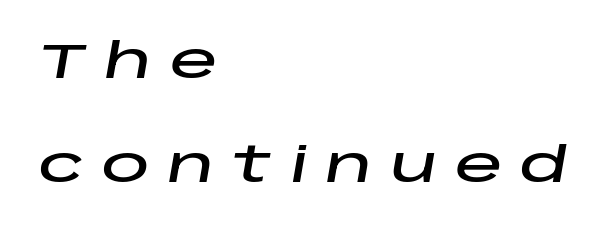
{"italic": "yes", "lean": "right", "slant_degrees": 10, "width": "wide", "stroke_contrast": "low", "x_height": "large", "monospaced": "no", "underline": "no", "align": "left", "line_spacing": "loose", "line_spacing_ratio": 2.17, "letter_spacing": "wide", "letter_spacing_em": 0.37, "glyph_px": 48}
